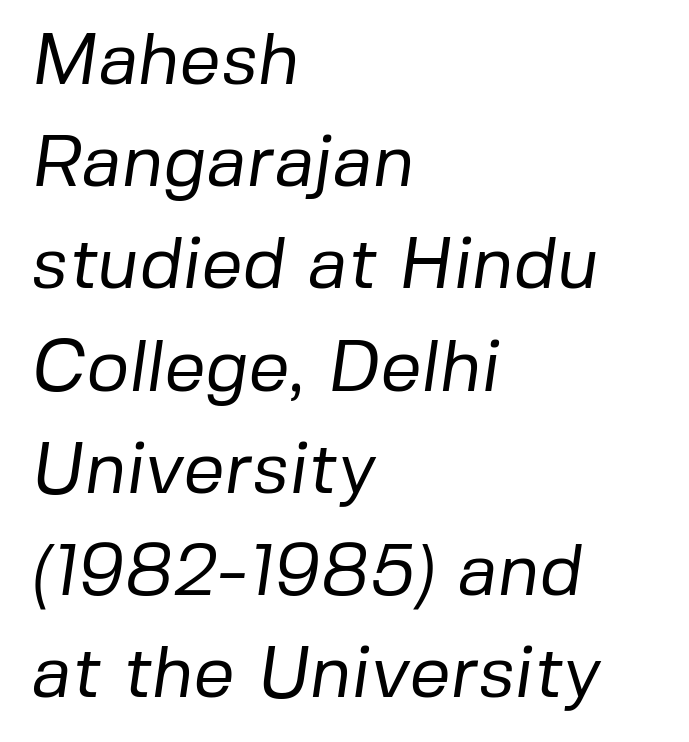
The image shows 73 px regular-weight sans-serif type; set left-aligned, normal line spacing (1.4x), normal letter spacing, not underlined; low stroke contrast and a medium x-height.
